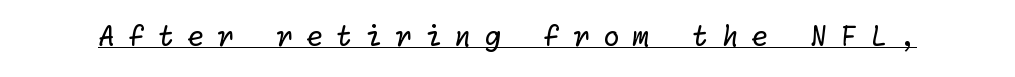
I'd call this a sans setting — the letters go barefoot. Honestly, the letter spacing is so wide it's the main thing you notice. The weight tops out at a normal text grade. Each line of the rendering has a horizontal stroke beneath the glyphs.
